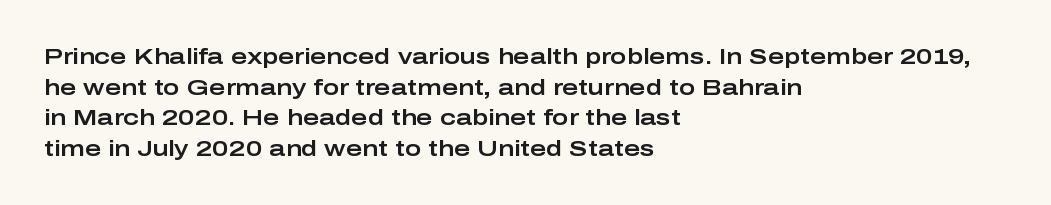
If you drew a line through each stem, it would be perfectly vertical. Honestly, the letter spacing is just normal — you wouldn't notice it. The words here are not underlined. Notice how the passage keeps a crisp vertical edge on the left only. Interline gaps are of average width in this sample.
